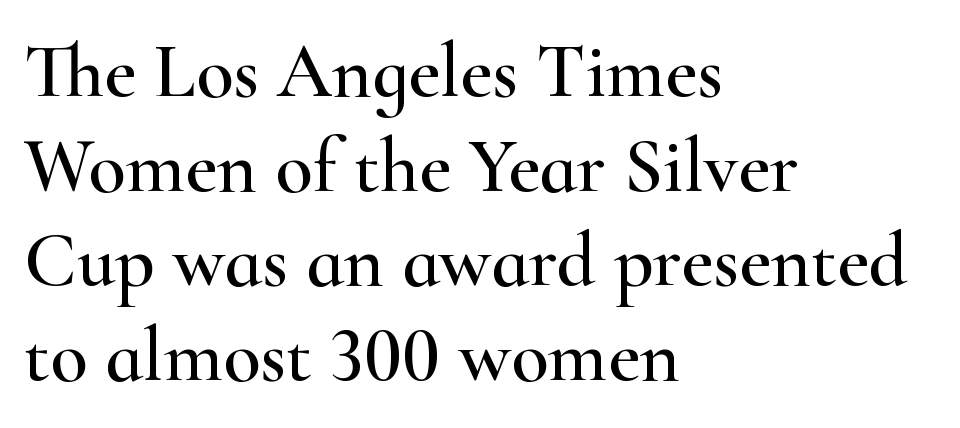
The image shows 77 px wide serif type, upright; set left-aligned, line spacing 1.23x, normal letter spacing, not underlined; high stroke contrast and a small x-height.
